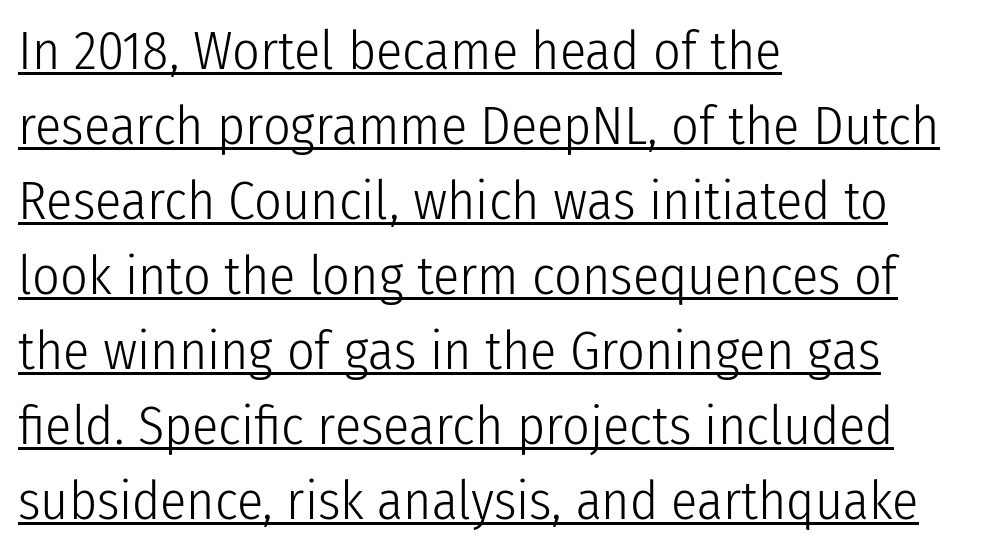
Q: Is the text bold? A: No.
Q: Is the text italic (slanted)? A: No, it is upright.
Q: Is the typeface a serif or a sans-serif typeface? A: Sans-serif.
Q: Is the text underlined? A: Yes.
Q: How is the paragraph aligned? A: Left-aligned.
Q: Is the spacing between letters normal or unusually wide? A: Normal.
Q: Is the spacing between lines tight, normal or loose? A: Normal.
Q: Width (condensed, normal, or wide)? A: Condensed.
Q: Stroke contrast? A: Low.
Q: x-height? A: Medium.
Q: Monospaced? A: No.
